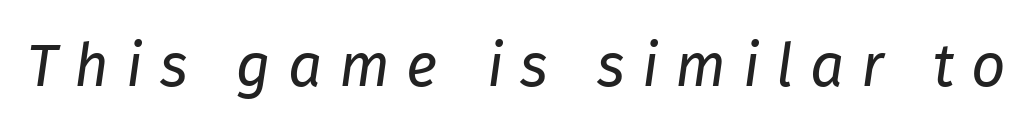
Underlining? Definitely not there. The strokes carry an ordinary text weight at most. Display-style spreading of the glyphs; the letterfit is very open. Slant detected: the letters are inclined.
